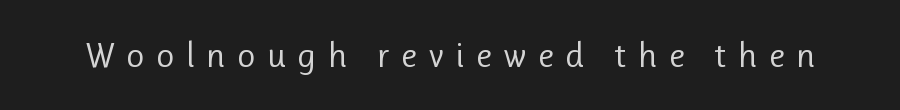
{"serif": "no", "italic": "no", "bold": "no", "weight": "regular", "width": "normal", "stroke_contrast": "low", "x_height": "medium", "monospaced": "no", "underline": "no", "letter_spacing": "wide", "letter_spacing_em": 0.31, "glyph_px": 36}
